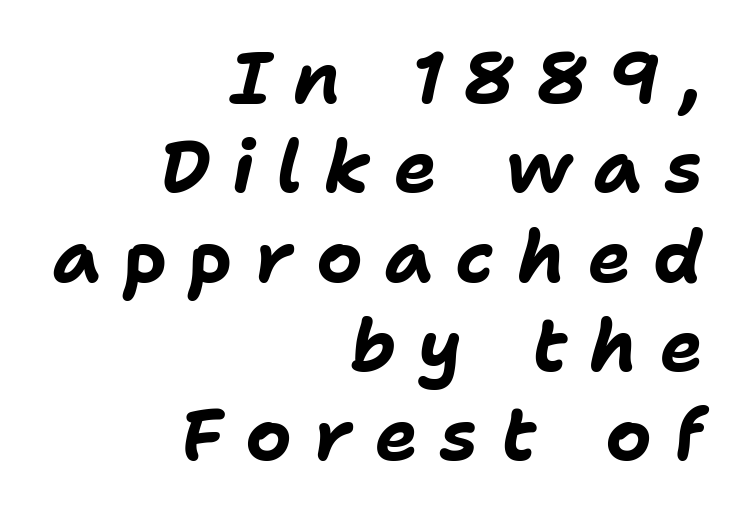
{"italic": "yes", "lean": "right", "slant_degrees": 11, "bold": "yes", "weight": "bold", "width": "normal", "stroke_contrast": "low", "x_height": "medium", "monospaced": "no", "underline": "no", "align": "right", "line_spacing_ratio": 1.24, "letter_spacing": "wide", "letter_spacing_em": 0.31, "glyph_px": 72}
